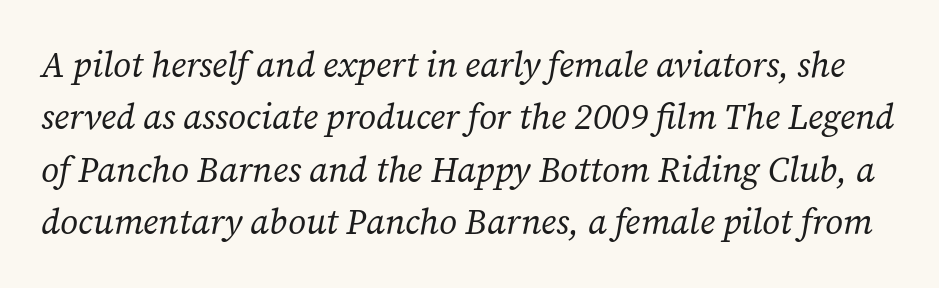
The strokes are not fattened; the text isn't bold. You could not count columns in this text — the font is proportionally spaced. Each letter's strokes conclude with small projecting serifs. A typesetter would call this leading conventional body-copy spacing. Italic: yes, the glyphs are oblique. Nobody drew a line under any word here.
